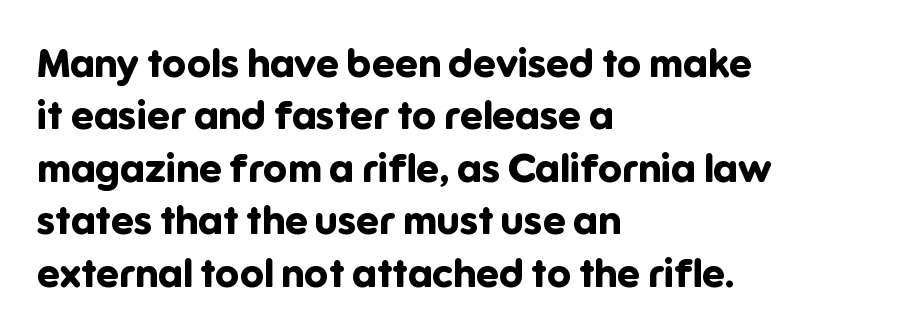
{"serif": "no", "italic": "no", "bold": "yes", "weight": "bold", "width": "normal", "stroke_contrast": "low", "x_height": "medium", "monospaced": "no", "underline": "no", "align": "left", "line_spacing": "normal", "line_spacing_ratio": 1.31, "letter_spacing": "normal", "letter_spacing_em": 0.0, "glyph_px": 40}
